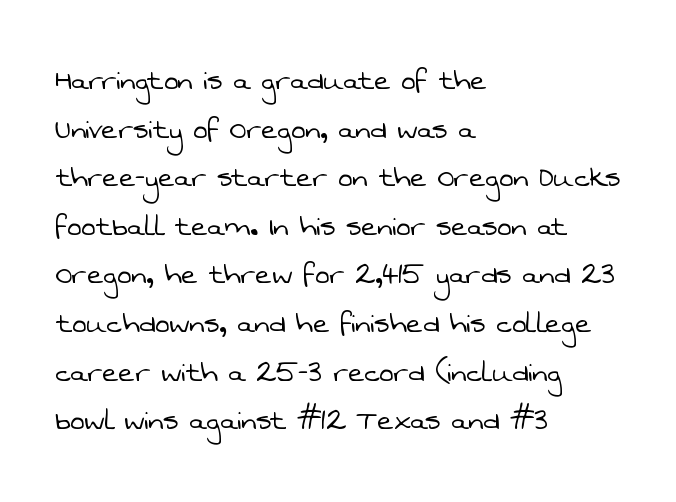
The image shows 34 px light sans-serif type; set left-aligned, normal line spacing (1.43x), normal letter spacing, not underlined; low stroke contrast and a medium x-height.
